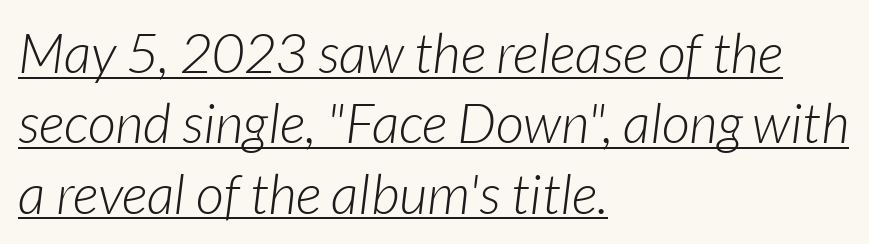
{"italic": "yes", "lean": "right", "slant_degrees": 7, "bold": "no", "weight": "light", "width": "normal", "stroke_contrast": "low", "x_height": "medium", "monospaced": "no", "underline": "yes", "align": "left", "line_spacing": "normal", "line_spacing_ratio": 1.28, "letter_spacing": "normal", "letter_spacing_em": 0.0, "glyph_px": 55}
